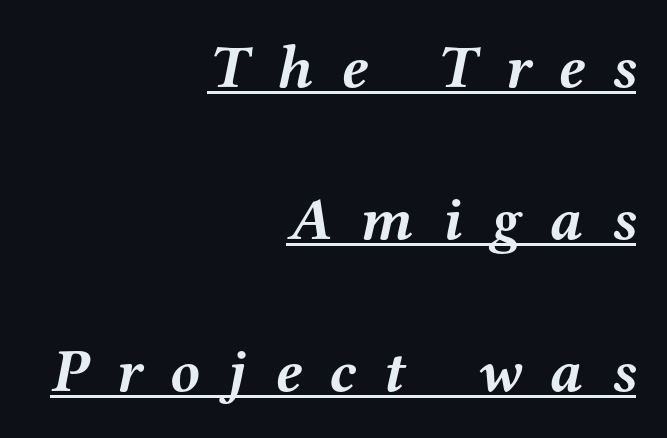
The image shows 61 px semibold, wide serif type, italic (leaning right); set right-aligned, loose line spacing (2.49x), unusually wide letter spacing (+0.46 em), underlined; medium stroke contrast and a medium x-height.
